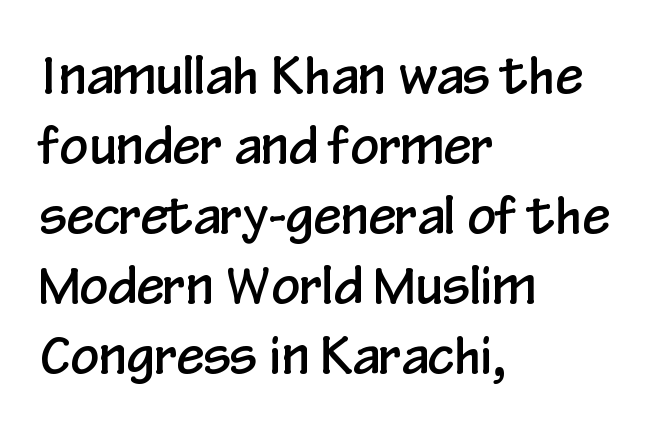
The image shows 50 px condensed sans-serif type, upright; set left-aligned, normal line spacing (1.4x), normal letter spacing, not underlined; low stroke contrast and a medium x-height.
